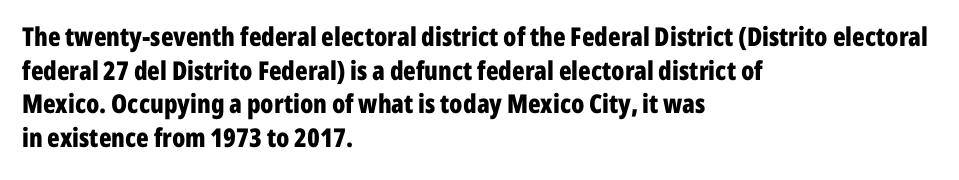
{"italic": "no", "bold": "yes", "underline": "no", "align": "left", "line_spacing": "normal", "line_spacing_ratio": 1.29, "letter_spacing": "normal", "letter_spacing_em": 0.0, "glyph_px": 26}
